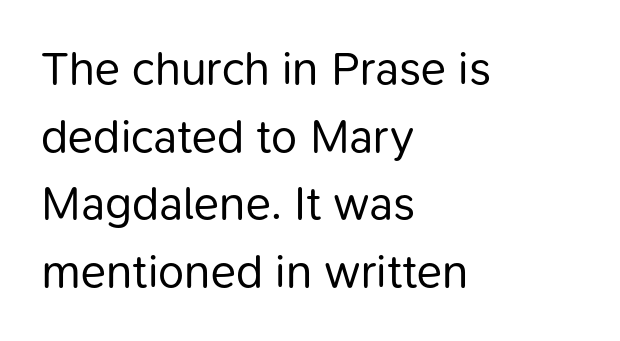
Counters stay open thanks to moderate or lighter strokes. Where is the straight margin? On the left. Descenders are the only things crossing below the line. The passage shown is typeset with a sans-serif family. A typesetter would call this zero additional tracking.
